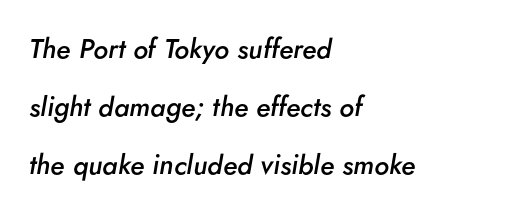
Q: Is the text bold? A: Semi-bold.
Q: Is the text italic (slanted)? A: Yes, it leans right by about 5 degrees.
Q: Is the text underlined? A: No.
Q: How is the paragraph aligned? A: Left-aligned.
Q: Is the spacing between letters normal or unusually wide? A: Normal.
Q: Is the spacing between lines tight, normal or loose? A: Loose.
